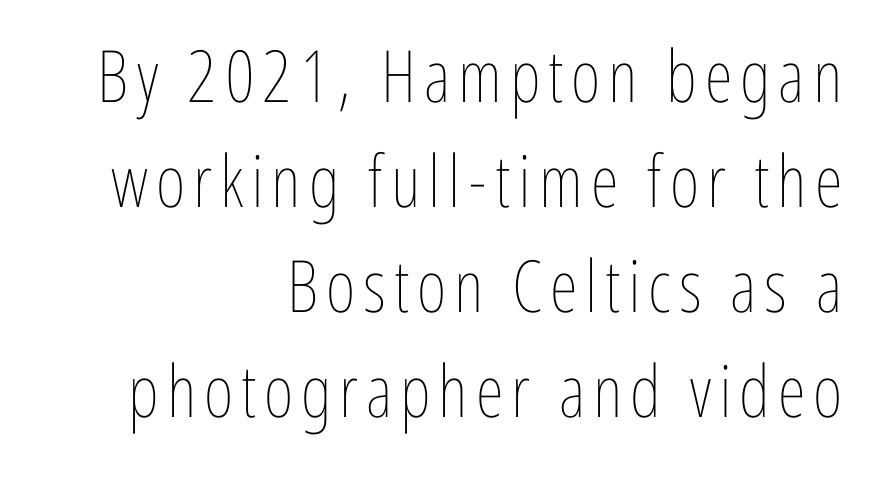
Q: Is the text bold? A: No.
Q: Is the text italic (slanted)? A: No, it is upright.
Q: Is the text underlined? A: No.
Q: How is the paragraph aligned? A: Right-aligned.
Q: Is the spacing between lines tight, normal or loose? A: Normal.
Q: Width (condensed, normal, or wide)? A: Condensed.
Q: Stroke contrast? A: Low.
Q: x-height? A: Medium.
Q: Monospaced? A: No.
